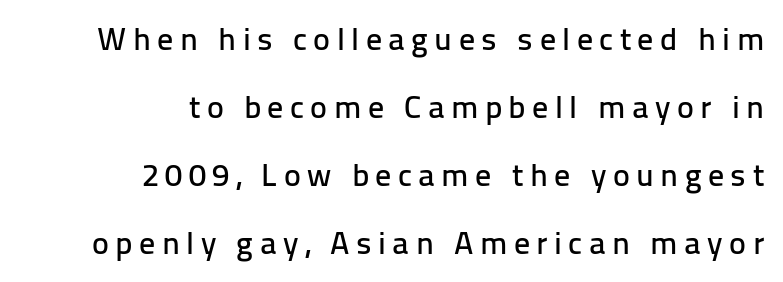
The image shows 32 px sans-serif type, upright; set right-aligned, loose line spacing (2.13x), unusually wide letter spacing (+0.2 em), not underlined; low stroke contrast and a medium x-height.
